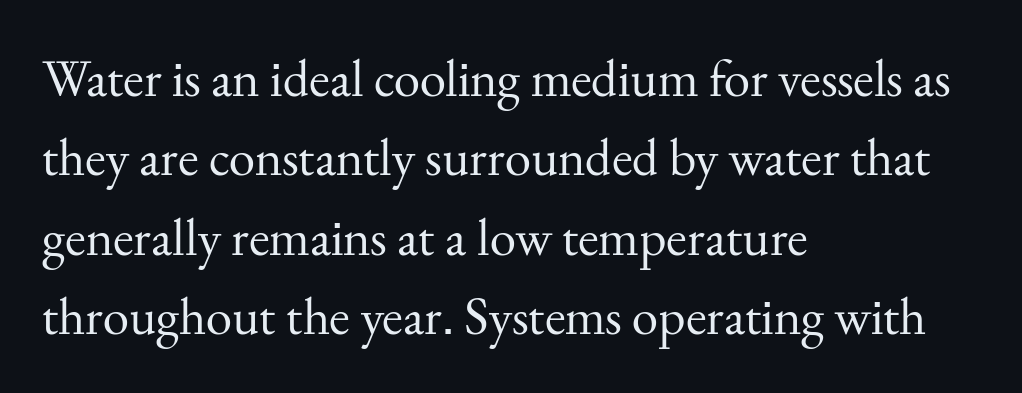
{"serif": "yes", "italic": "no", "bold": "no", "weight": "regular", "width": "normal", "stroke_contrast": "medium", "x_height": "small", "monospaced": "no", "underline": "no", "align": "left", "line_spacing": "normal", "line_spacing_ratio": 1.5, "letter_spacing": "normal", "letter_spacing_em": 0.0, "glyph_px": 53}
